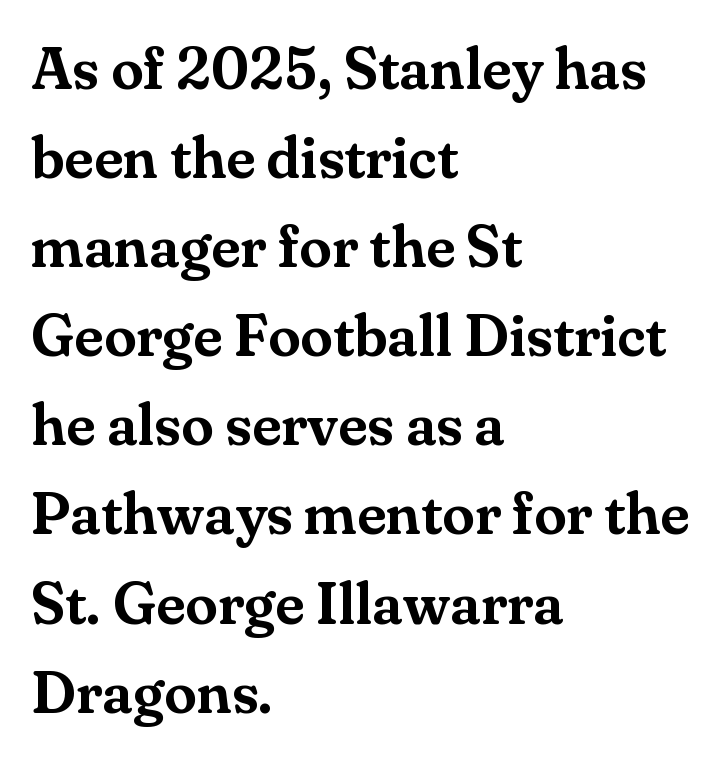
The font family rendered here belongs to the serif group. Note the varied advance widths — an 'i' is clearly narrower than an 'm'. Ordinary non-slanted type is in use. Honestly, the row spacing looks completely unremarkable.
